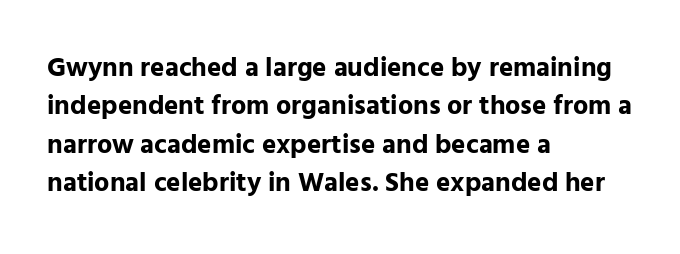
Glyph-to-glyph distance matches everyday printed text. Notice how thick the strokes are: this is what a full bold looks like. A normal amount of white space separates one row of letters from the next. Only glyphs here, with clear space below each row. Vertical strokes here are truly vertical.
